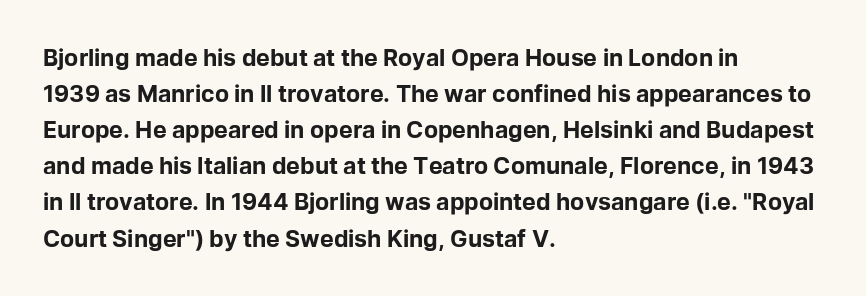
The image shows 23 px bold type, upright; set left-aligned, normal line spacing (1.57x), normal letter spacing, not underlined.
